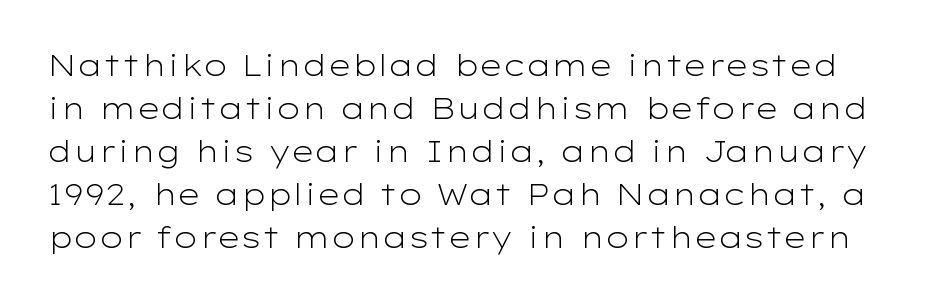
The characters are drawn with everyday or finer stroke widths. The lettering stays uniformly vertical, giving the passage a roman look. The space directly below the letters is spotless. The face used here is proportionally spaced, like ordinary book or web type. This is sans-serif lettering, the kind often seen on screens and signage.
